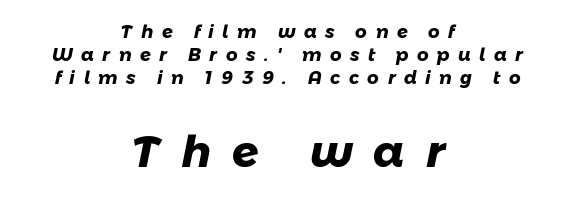
The image shows 44 px heavy sans-serif type; set centered, normal line spacing (1.28x), unusually wide letter spacing (+0.47 em), not underlined; the second (bottom) block is 2.44x larger; low stroke contrast and a medium x-height.
